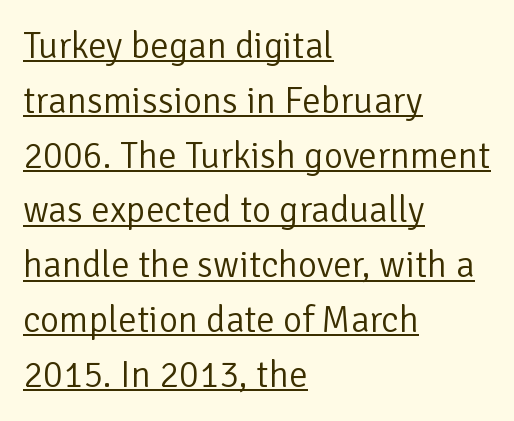
Alignment: flush left. Bold? No — there's no thickening of the strokes. Honestly, the underline is the first thing you notice here. A typesetter would mark this as roman, not italic.
